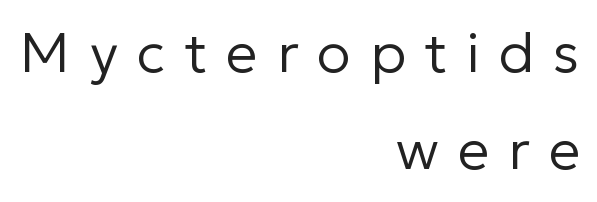
Type style note: lacks serifs. A bare baseline throughout the passage. Tall strokes in this sample are plumb rather than angled. Is the letter spacing exaggerated? Yes — the characters are pushed far apart.
